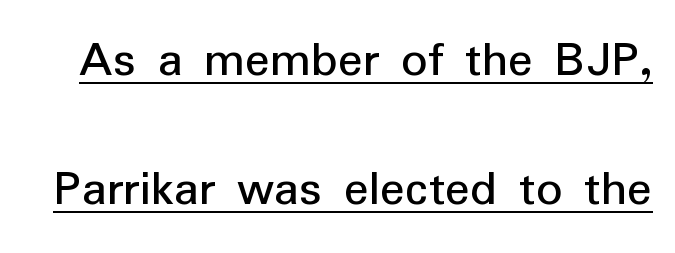
{"serif": "no", "italic": "no", "width": "normal", "stroke_contrast": "low", "x_height": "medium", "monospaced": "no", "underline": "yes", "line_spacing": "loose", "line_spacing_ratio": 2.48, "letter_spacing": "normal", "letter_spacing_em": 0.0, "glyph_px": 52}
